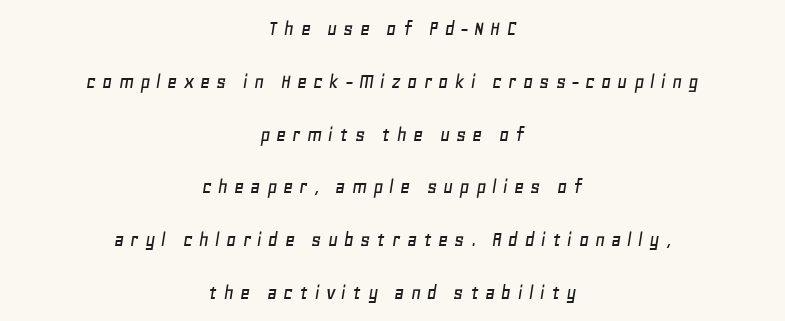
Compared with typical body copy, the letter spacing here is much looser. Layout note: lines centered. Quick note: interline space is abundant. In terms of posture, this sample is oblique. Bare-footed words on every line.
